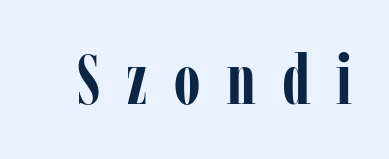
{"serif": "yes", "italic": "no", "bold": "yes", "weight": "semibold", "width": "condensed", "stroke_contrast": "low", "x_height": "medium", "monospaced": "no", "underline": "no", "letter_spacing": "wide", "letter_spacing_em": 0.37, "glyph_px": 70}
